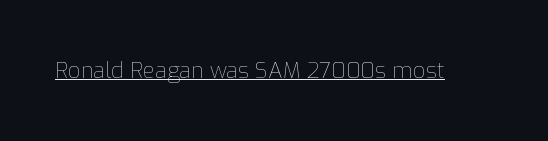
{"italic": "no", "bold": "no", "underline": "yes", "letter_spacing": "normal", "letter_spacing_em": 0.0, "glyph_px": 22}
